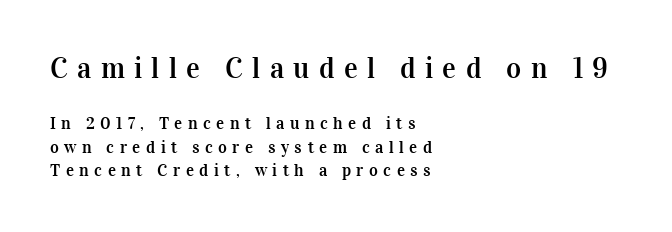
The strip under each line holds only bare page. Each word looks stretched out because of the extra space between its letters. Reading down the column, the eye jumps a familiar distance to each next line. The designer gave the opening block more size than the closing block. Is this a fixed-width face? No — the glyphs have proportional, varying widths. Every stem runs plumb, perpendicular to the baseline.
